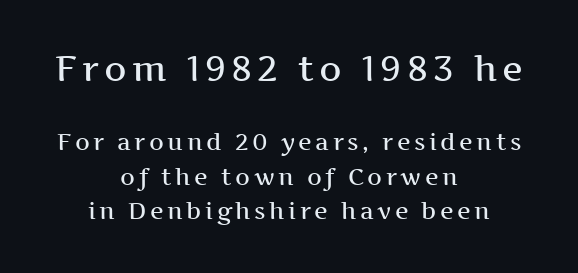
Q: Is the text bold? A: Semi-bold.
Q: Is the text italic (slanted)? A: No, it is upright.
Q: Is the typeface a serif or a sans-serif typeface? A: Serif.
Q: Is the text underlined? A: No.
Q: How is the paragraph aligned? A: Centered.
Q: Is the spacing between lines tight, normal or loose? A: Normal.
Q: Which block of text is set in a larger size, the first (top) or the second (bottom)? A: The first (top) one.
Q: Width (condensed, normal, or wide)? A: Wide.
Q: Stroke contrast? A: Medium.
Q: x-height? A: Medium.
Q: Monospaced? A: No.
